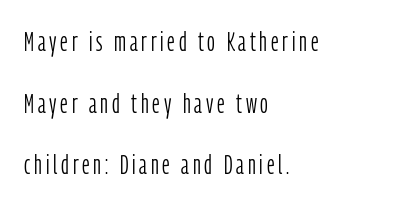
Q: Is the text bold? A: No.
Q: Is the text italic (slanted)? A: No, it is upright.
Q: Is the text underlined? A: No.
Q: How is the paragraph aligned? A: Left-aligned.
Q: Is the spacing between lines tight, normal or loose? A: Loose.
